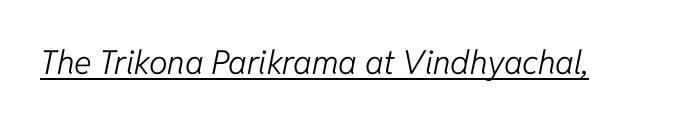
Q: Is the text bold? A: No.
Q: Is the text italic (slanted)? A: Yes, it leans right by about 11 degrees.
Q: Is the text underlined? A: Yes.
Q: Is the spacing between letters normal or unusually wide? A: Normal.
Q: Width (condensed, normal, or wide)? A: Normal.
Q: Stroke contrast? A: Low.
Q: x-height? A: Medium.
Q: Monospaced? A: No.
